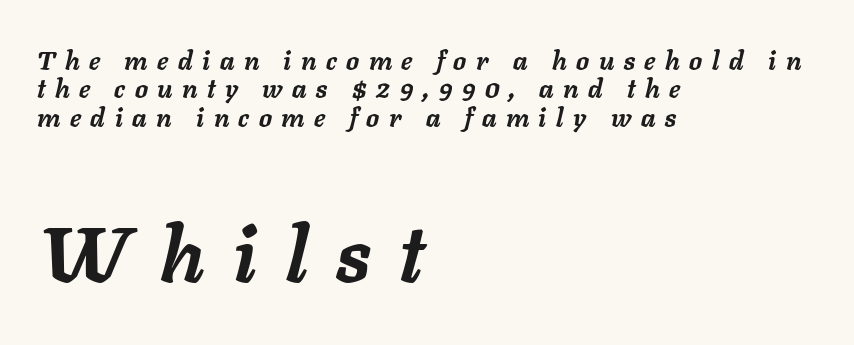
{"italic": "yes", "lean": "right", "slant_degrees": 11, "bold": "yes", "weight": "semibold", "width": "normal", "stroke_contrast": "low", "x_height": "medium", "monospaced": "no", "underline": "no", "align": "left", "line_spacing": "tight", "line_spacing_ratio": 1.09, "letter_spacing": "wide", "letter_spacing_em": 0.37, "larger_block": "second", "size_ratio": 3.0, "glyph_px": 78}
